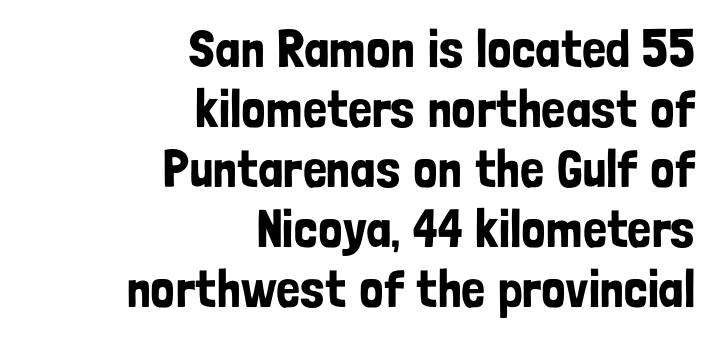
Q: Is the text italic (slanted)? A: No, it is upright.
Q: Is the typeface a serif or a sans-serif typeface? A: Sans-serif.
Q: Is the text underlined? A: No.
Q: How is the paragraph aligned? A: Right-aligned.
Q: Is the spacing between letters normal or unusually wide? A: Normal.
Q: Is the spacing between lines tight, normal or loose? A: Tight.
Q: Width (condensed, normal, or wide)? A: Condensed.
Q: Stroke contrast? A: Low.
Q: x-height? A: Medium.
Q: Monospaced? A: No.
